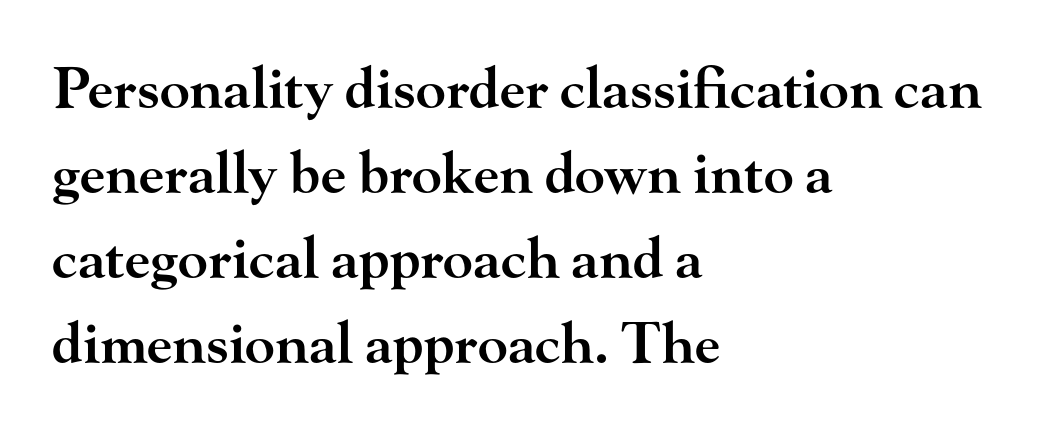
{"serif": "yes", "italic": "no", "bold": "semi", "weight": "semibold", "width": "wide", "stroke_contrast": "high", "x_height": "small", "monospaced": "no", "underline": "no", "align": "left", "line_spacing": "normal", "line_spacing_ratio": 1.52, "letter_spacing": "normal", "letter_spacing_em": 0.0, "glyph_px": 56}
